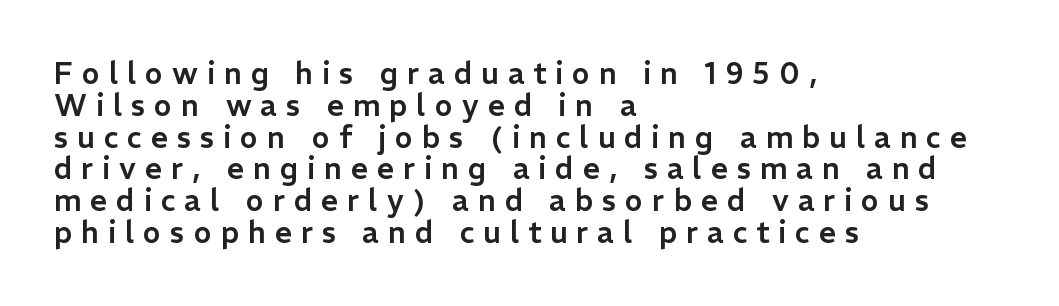
{"serif": "no", "italic": "no", "width": "normal", "stroke_contrast": "low", "x_height": "medium", "monospaced": "no", "underline": "no", "align": "left", "line_spacing": "tight", "line_spacing_ratio": 1.06, "letter_spacing": "wide", "letter_spacing_em": 0.3, "glyph_px": 30}
